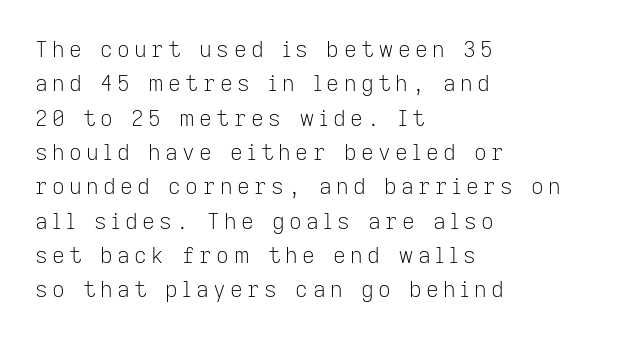
The text block is weighted toward the left margin, trailing off unevenly rightward. The weight tops out at a normal text grade. Decoration check: the copy has no underline. Honestly, the row spacing looks completely unremarkable. The axis of the letterforms is exactly vertical. These lines have a slow, spaced-out rhythm from letter to letter.
